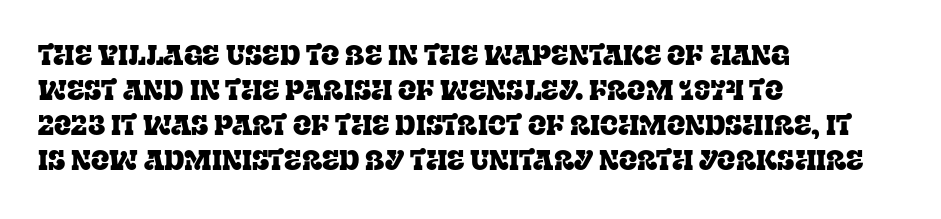
{"italic": "no", "underline": "no", "align": "left", "line_spacing": "normal", "line_spacing_ratio": 1.3, "letter_spacing": "normal", "letter_spacing_em": 0.0, "glyph_px": 27}
